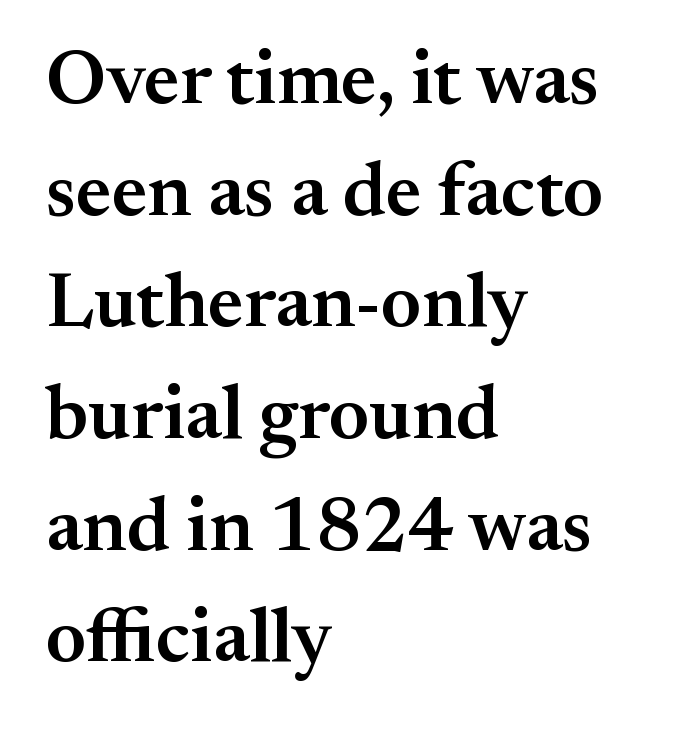
Q: Is the text bold? A: Semi-bold.
Q: Is the text italic (slanted)? A: No, it is upright.
Q: Is the typeface a serif or a sans-serif typeface? A: Serif.
Q: Is the text underlined? A: No.
Q: How is the paragraph aligned? A: Left-aligned.
Q: Is the spacing between letters normal or unusually wide? A: Normal.
Q: Is the spacing between lines tight, normal or loose? A: Normal.
Q: Width (condensed, normal, or wide)? A: Normal.
Q: Stroke contrast? A: Medium.
Q: x-height? A: Small.
Q: Monospaced? A: No.
